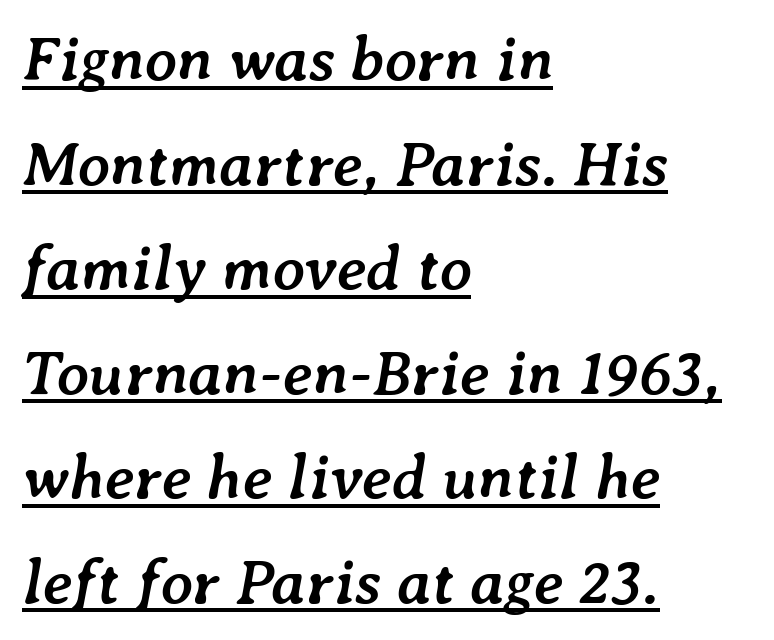
The image shows 63 px semibold type, italic (leaning right); set left-aligned, normal line spacing (1.66x), normal letter spacing, underlined; low stroke contrast and a medium x-height.
